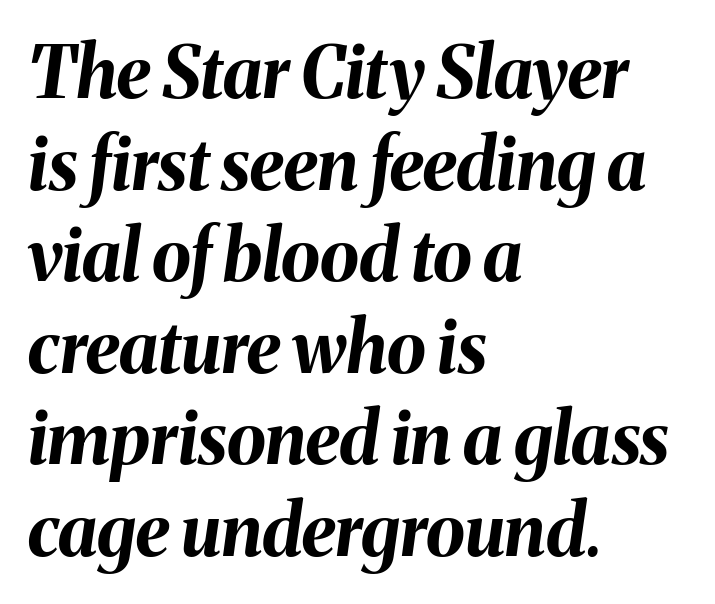
{"italic": "yes", "lean": "right", "slant_degrees": 8, "bold": "yes", "weight": "bold", "width": "normal", "stroke_contrast": "medium", "x_height": "medium", "monospaced": "no", "underline": "no", "align": "left", "line_spacing": "normal", "line_spacing_ratio": 1.29, "letter_spacing": "normal", "letter_spacing_em": 0.0, "glyph_px": 71}
